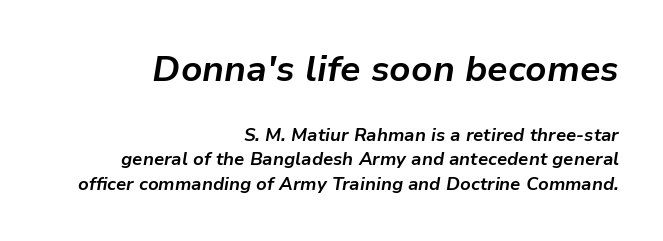
{"italic": "yes", "lean": "right", "slant_degrees": 9, "bold": "yes", "weight": "bold", "width": "normal", "stroke_contrast": "low", "x_height": "medium", "monospaced": "no", "underline": "no", "align": "right", "line_spacing": "normal", "line_spacing_ratio": 1.36, "letter_spacing": "normal", "letter_spacing_em": 0.0, "larger_block": "first", "size_ratio": 2.0, "glyph_px": 36}
